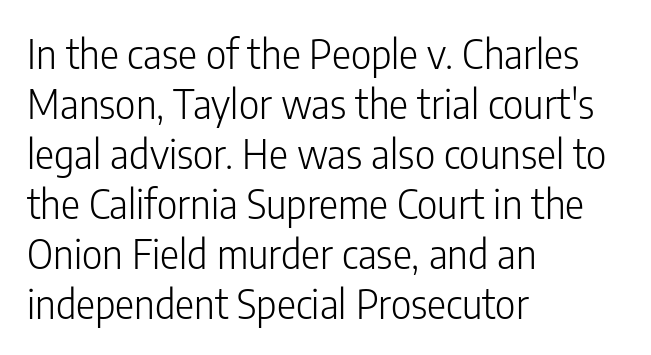
The passage shown is not underscored anywhere. Is there any slant? The stems are plumb. No feet cap the strokes, marking this as sans-serif type. Ink coverage per letter is moderate at most. Is the letter spacing exaggerated? No — it looks like the ordinary default. The lines sit at an ordinary, default distance from one another.
